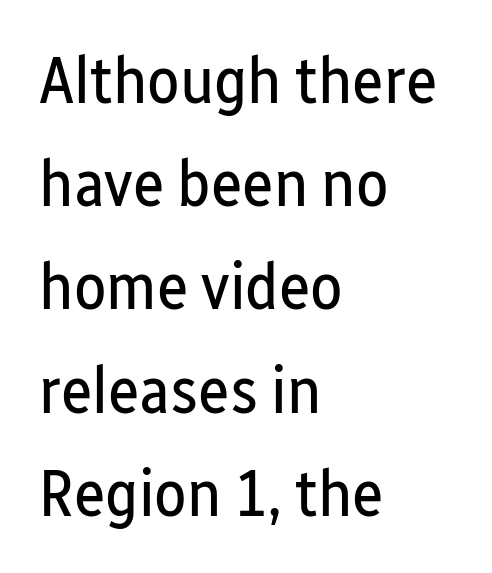
{"serif": "no", "italic": "no", "bold": "no", "weight": "regular", "width": "condensed", "stroke_contrast": "low", "x_height": "medium", "monospaced": "no", "underline": "no", "align": "left", "line_spacing": "normal", "line_spacing_ratio": 1.54, "letter_spacing": "normal", "letter_spacing_em": 0.0, "glyph_px": 67}
